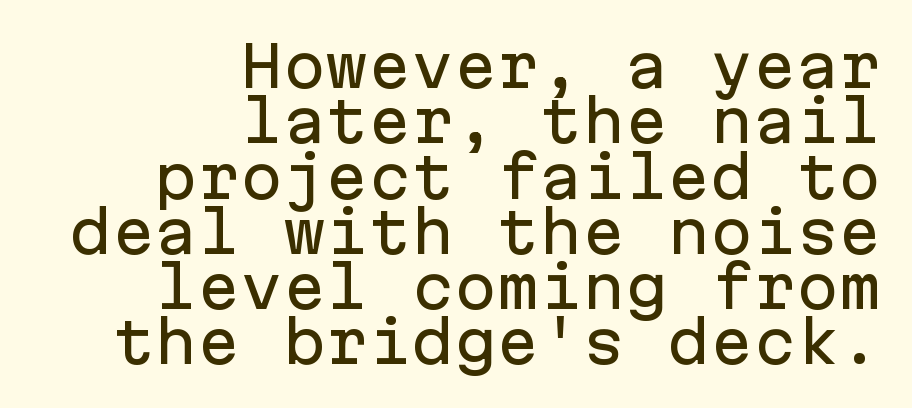
{"serif": "no", "italic": "no", "width": "normal", "stroke_contrast": "low", "x_height": "medium", "monospaced": "yes", "underline": "no", "align": "right", "line_spacing": "tight", "line_spacing_ratio": 0.97, "letter_spacing": "normal", "letter_spacing_em": 0.0, "glyph_px": 57}
